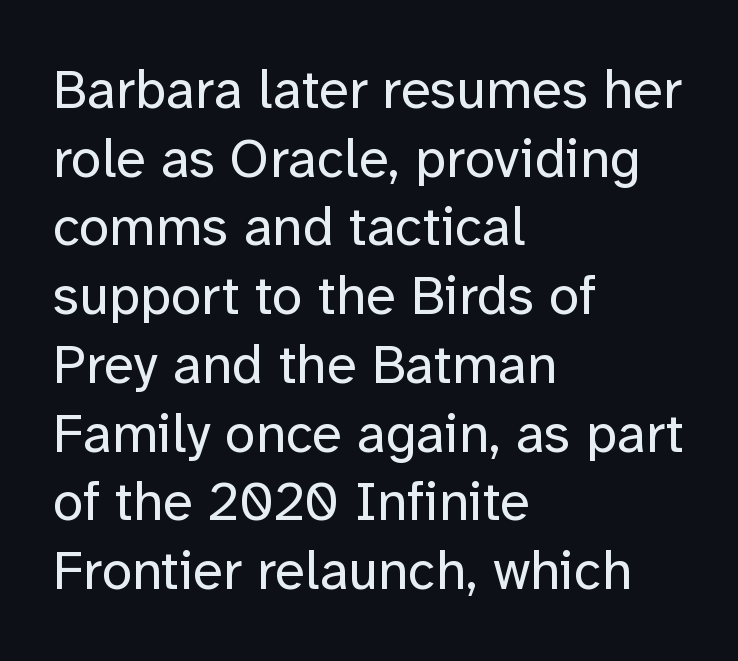
The image shows 55 px regular-weight sans-serif type, upright; set left-aligned, normal line spacing (1.25x), normal letter spacing, not underlined; low stroke contrast and a medium x-height.
